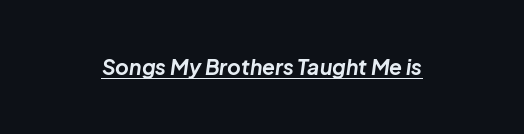
{"italic": "yes", "lean": "right", "slant_degrees": 8, "bold": "yes", "underline": "yes", "letter_spacing": "normal", "letter_spacing_em": 0.0, "glyph_px": 21}
